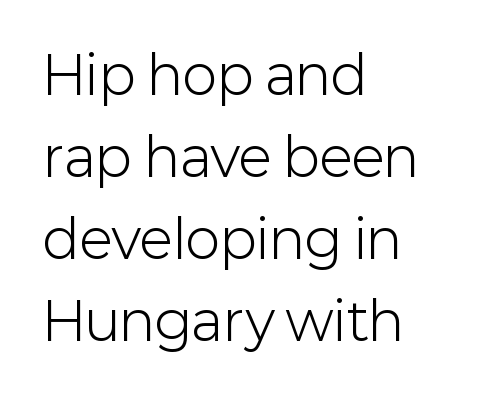
In terms of letterspacing, this is plain default setting. How would I describe the line gaps? Plain and ordinary. Posture: straight, roman, zero tilt. The area under the type is left untouched. Grotesque or geometric, the face here clearly has no serifs.
